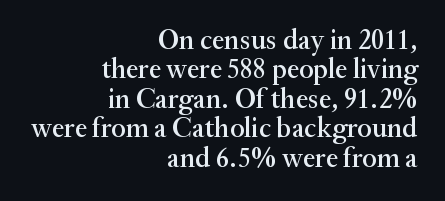
The image shows 28 px serif type, upright; set right-aligned, tight line spacing (1.05x), normal letter spacing, not underlined; medium stroke contrast and a small x-height.
